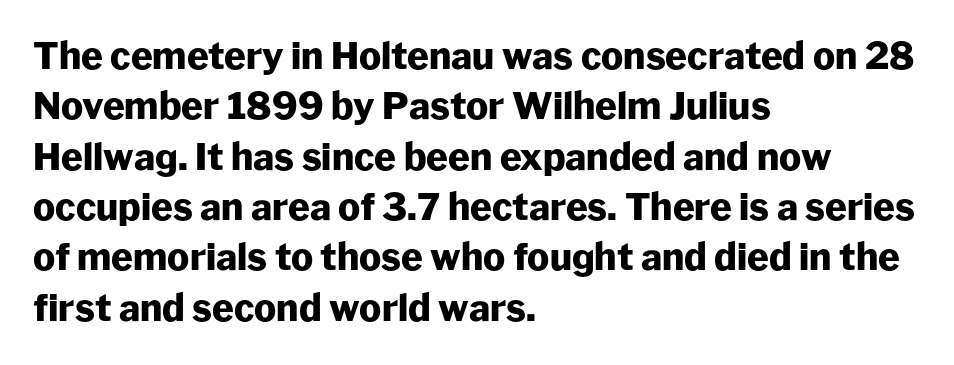
The image shows 37 px heavy sans-serif type, upright; set left-aligned, normal line spacing (1.36x), normal letter spacing, not underlined; low stroke contrast and a medium x-height.
